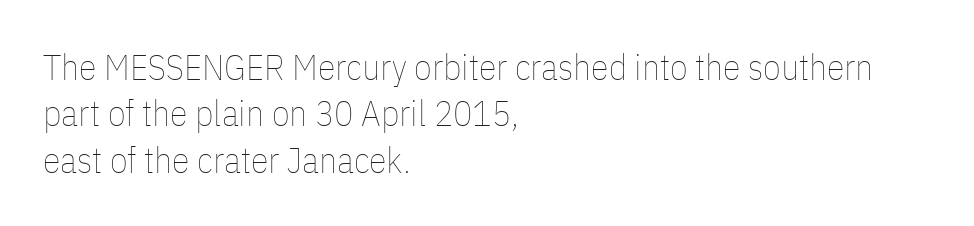
Does the copy run flush right? No — it runs flush left. Is this a fixed-width face? No — the glyphs have proportional, varying widths. The font is comparable to plain body text, perhaps lighter. Line spacing here is normal. The lettering holds an erect, upright posture throughout.
